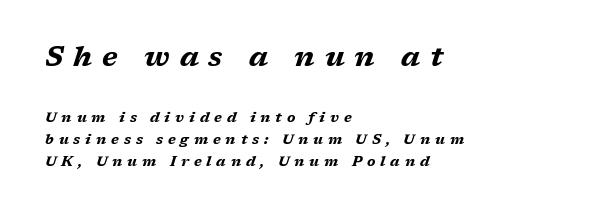
Q: Is the text bold? A: Yes.
Q: Is the text italic (slanted)? A: Yes, it leans right by about 17 degrees.
Q: Is the text underlined? A: No.
Q: How is the paragraph aligned? A: Left-aligned.
Q: Is the spacing between letters normal or unusually wide? A: Unusually wide.
Q: Is the spacing between lines tight, normal or loose? A: Normal.
Q: Which block of text is set in a larger size, the first (top) or the second (bottom)? A: The first (top) one.
Q: Width (condensed, normal, or wide)? A: Wide.
Q: Stroke contrast? A: Medium.
Q: x-height? A: Medium.
Q: Monospaced? A: No.
